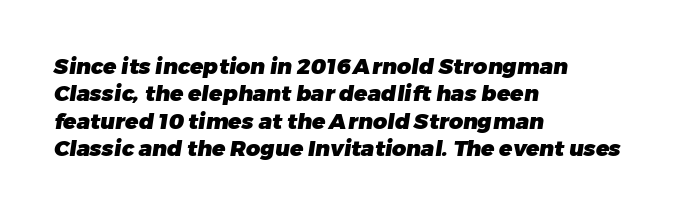
Q: Is the text bold? A: Yes.
Q: Is the text underlined? A: No.
Q: How is the paragraph aligned? A: Left-aligned.
Q: Is the spacing between letters normal or unusually wide? A: Normal.
Q: Is the spacing between lines tight, normal or loose? A: Normal.
